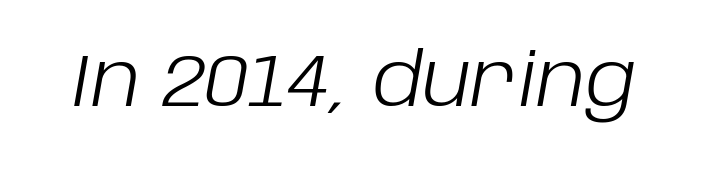
The image shows 73 px light type, italic (leaning right); set normal letter spacing, not underlined; low stroke contrast and a large x-height.
